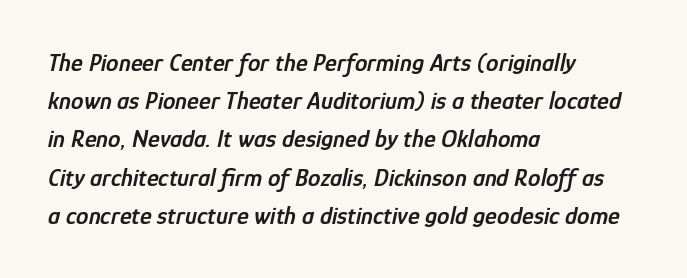
The image shows 25 px text type, italic (leaning right); set left-aligned, normal line spacing (1.53x), normal letter spacing, not underlined.
